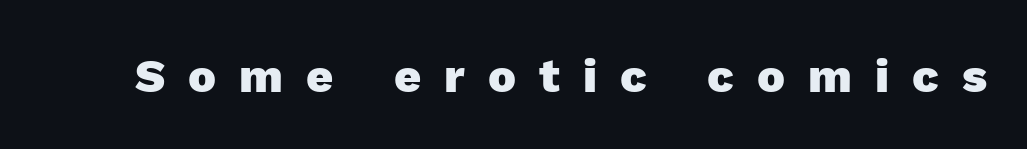
Q: Is the text bold? A: Yes.
Q: Is the text italic (slanted)? A: No, it is upright.
Q: Is the typeface a serif or a sans-serif typeface? A: Sans-serif.
Q: Is the text underlined? A: No.
Q: Is the spacing between letters normal or unusually wide? A: Unusually wide.
Q: Width (condensed, normal, or wide)? A: Normal.
Q: x-height? A: Medium.
Q: Monospaced? A: No.
